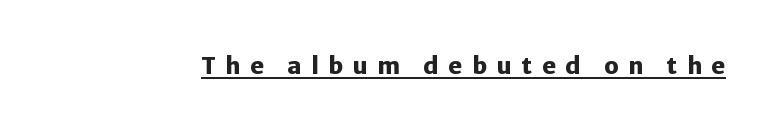
{"italic": "no", "bold": "yes", "underline": "yes", "letter_spacing": "wide", "letter_spacing_em": 0.42, "glyph_px": 23}
